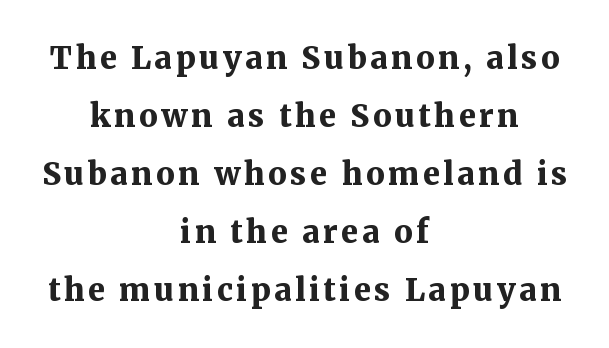
{"serif": "yes", "italic": "no", "bold": "yes", "weight": "bold", "width": "normal", "stroke_contrast": "medium", "x_height": "medium", "monospaced": "no", "underline": "no", "align": "center", "line_spacing_ratio": 1.87, "glyph_px": 31}
